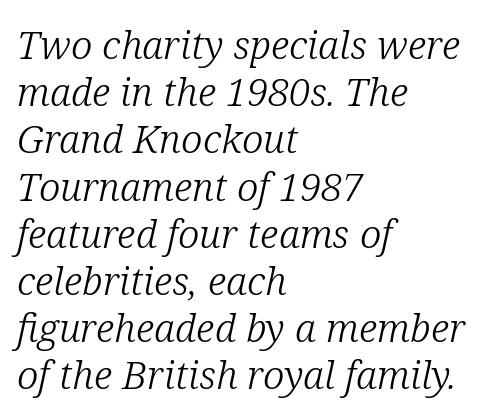
{"serif": "yes", "italic": "yes", "lean": "right", "slant_degrees": 12, "bold": "no", "weight": "light", "width": "normal", "stroke_contrast": "low", "x_height": "medium", "monospaced": "no", "underline": "no", "align": "left", "line_spacing_ratio": 1.21, "letter_spacing": "normal", "letter_spacing_em": 0.0, "glyph_px": 39}
